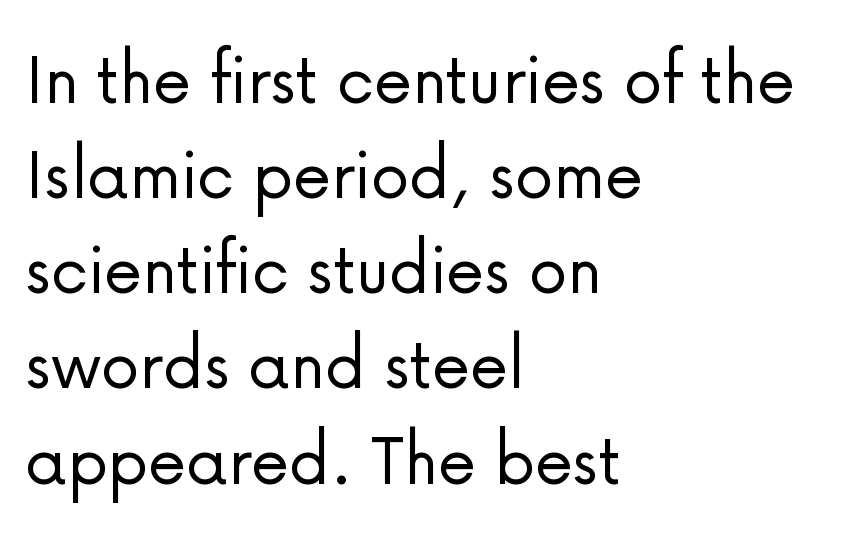
{"serif": "no", "italic": "no", "bold": "no", "weight": "light", "width": "normal", "stroke_contrast": "low", "x_height": "medium", "monospaced": "no", "underline": "no", "align": "left", "line_spacing_ratio": 1.22, "letter_spacing": "normal", "letter_spacing_em": 0.0, "glyph_px": 78}
